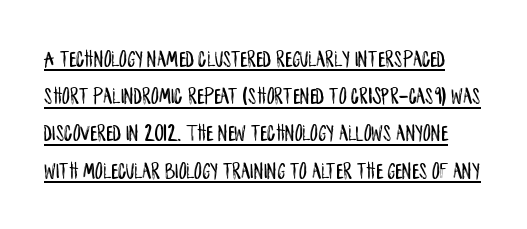
The image shows 24 px text type, upright; set normal line spacing (1.55x), normal letter spacing, underlined.
